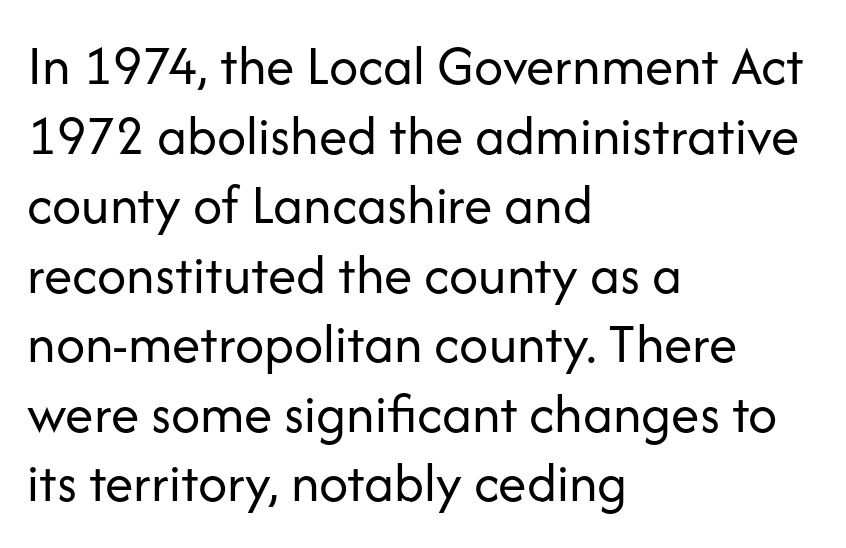
This rendering leaves character spacing at its baseline value. The strip under each line holds only bare page. No chunkiness to these letters — they're not bold. The characters display no serif detailing; their extremities are plain. Designer's note — italics off, roman on. A student would call this left alignment; a typographer would say flush left, rag right.
